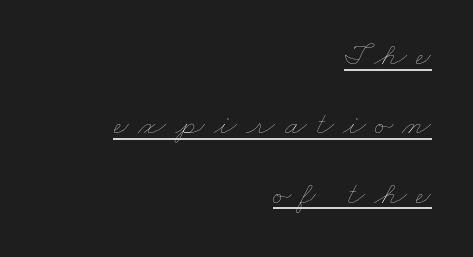
These lines stack with their right ends in a neat column. Looks like regular typesetting: each glyph gets only the width it needs. Tracking here is generous; glyphs stand well apart from one another. Reading down the column, the eye jumps a long way to each next line. No letter is thick-stroked: the sample isn't bold. Decoration check: the copy is underlined.
